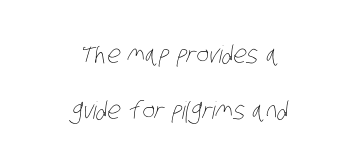
The block of text is sparse from top to bottom, with ample space between rows. The lines in this sample share a center point and differ in where they start and stop. The cut favours lightness, reaching ordinary text weight at its darkest. Observe the ordinary spacing: letters are neighbours, not strangers. Underline: absent.
